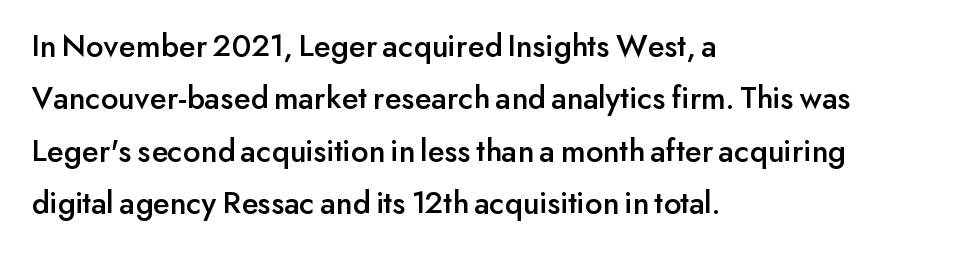
Q: Is the text italic (slanted)? A: No, it is upright.
Q: Is the typeface a serif or a sans-serif typeface? A: Sans-serif.
Q: Is the text underlined? A: No.
Q: How is the paragraph aligned? A: Left-aligned.
Q: Is the spacing between letters normal or unusually wide? A: Normal.
Q: Is the spacing between lines tight, normal or loose? A: Normal.
Q: Width (condensed, normal, or wide)? A: Normal.
Q: Stroke contrast? A: Low.
Q: x-height? A: Small.
Q: Monospaced? A: No.
